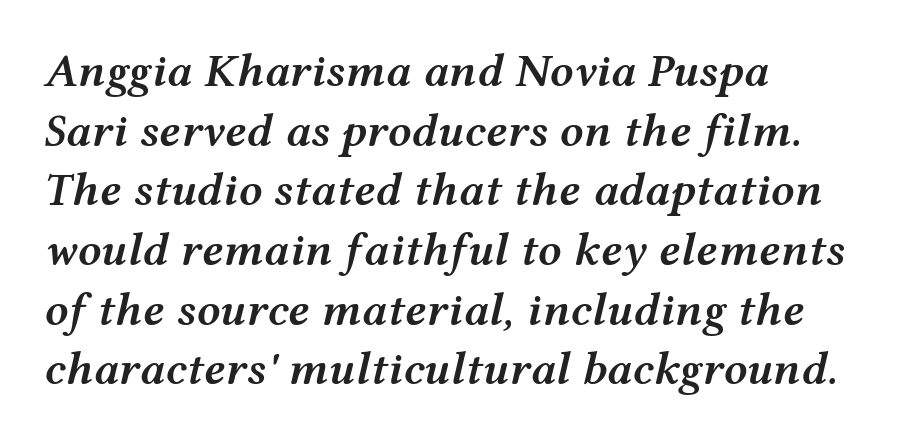
{"italic": "yes", "lean": "right", "slant_degrees": 12, "bold": "semi", "weight": "semibold", "width": "wide", "stroke_contrast": "medium", "x_height": "medium", "monospaced": "no", "underline": "no", "align": "left", "line_spacing": "normal", "line_spacing_ratio": 1.27, "letter_spacing": "normal", "letter_spacing_em": 0.0, "glyph_px": 47}
